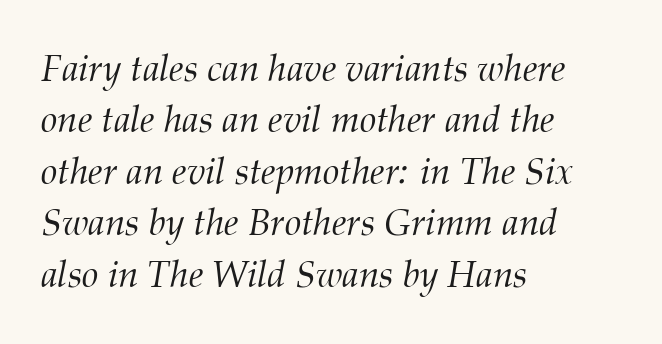
This rendering employs a face with finishing strokes, i.e., a serif. Honestly, there is no underline to notice here at all. Characters are canted at an angle relative to the baseline's perpendicular. Each letter keeps its own natural width here, so spacing adapts to shape.
